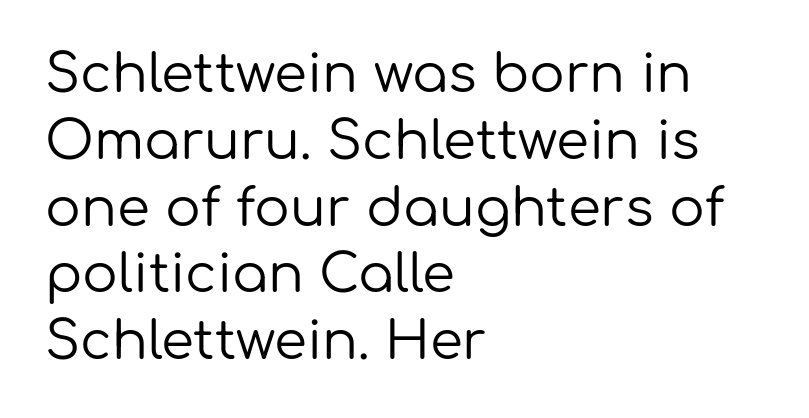
Q: Is the text bold? A: No.
Q: Is the text italic (slanted)? A: No, it is upright.
Q: Is the typeface a serif or a sans-serif typeface? A: Sans-serif.
Q: Is the text underlined? A: No.
Q: How is the paragraph aligned? A: Left-aligned.
Q: Is the spacing between letters normal or unusually wide? A: Normal.
Q: Is the spacing between lines tight, normal or loose? A: Normal.
Q: Width (condensed, normal, or wide)? A: Normal.
Q: Stroke contrast? A: Low.
Q: x-height? A: Medium.
Q: Monospaced? A: No.
